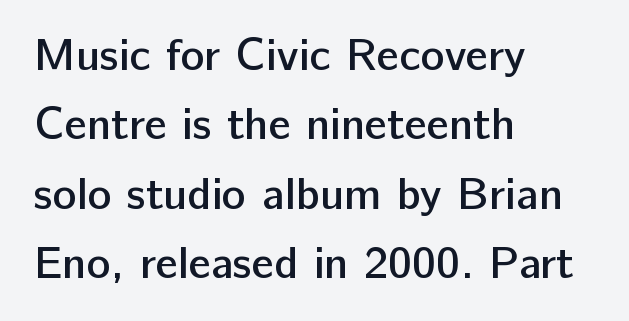
Q: Is the text bold? A: Semi-bold.
Q: Is the text italic (slanted)? A: No, it is upright.
Q: Is the typeface a serif or a sans-serif typeface? A: Sans-serif.
Q: Is the text underlined? A: No.
Q: How is the paragraph aligned? A: Left-aligned.
Q: Is the spacing between letters normal or unusually wide? A: Normal.
Q: Is the spacing between lines tight, normal or loose? A: Normal.
Q: Width (condensed, normal, or wide)? A: Normal.
Q: Stroke contrast? A: Low.
Q: x-height? A: Medium.
Q: Monospaced? A: No.
